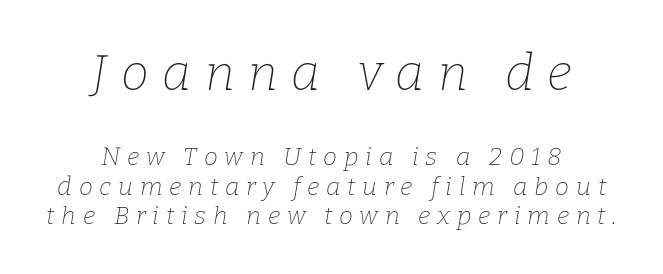
Q: Is the text bold? A: No.
Q: Is the text italic (slanted)? A: Yes, it leans right by about 9 degrees.
Q: Is the typeface a serif or a sans-serif typeface? A: Serif.
Q: Is the text underlined? A: No.
Q: How is the paragraph aligned? A: Centered.
Q: Is the spacing between letters normal or unusually wide? A: Unusually wide.
Q: Which block of text is set in a larger size, the first (top) or the second (bottom)? A: The first (top) one.
Q: Width (condensed, normal, or wide)? A: Normal.
Q: Stroke contrast? A: Low.
Q: x-height? A: Medium.
Q: Monospaced? A: No.
